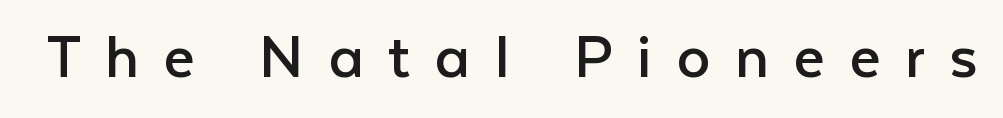
The letters advance in unequal steps, a hallmark of proportional type. Posture: upright roman. You could only call the tracking loose — the letters float apart. Is the stroke heavy? The answer is a plain regular-or-lighter. The type family on display is of the sans-serif kind.
